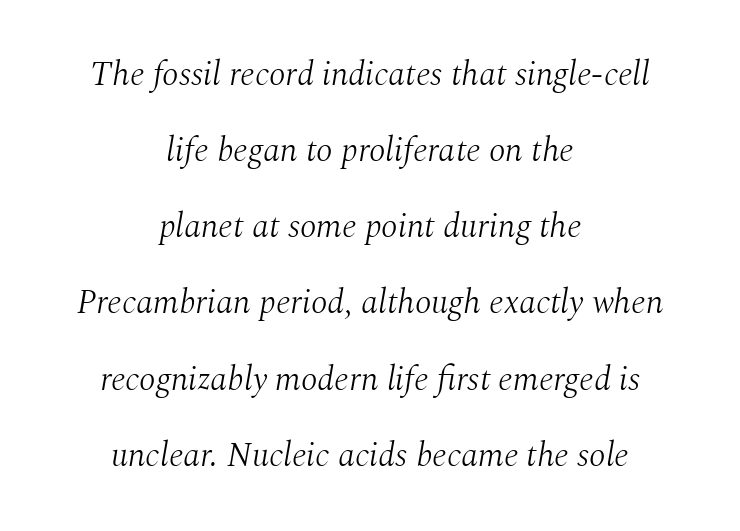
Q: Is the text bold? A: No.
Q: Is the text italic (slanted)? A: Yes, it leans right by about 10 degrees.
Q: Is the typeface a serif or a sans-serif typeface? A: Serif.
Q: Is the text underlined? A: No.
Q: How is the paragraph aligned? A: Centered.
Q: Is the spacing between letters normal or unusually wide? A: Normal.
Q: Is the spacing between lines tight, normal or loose? A: Loose.
Q: Width (condensed, normal, or wide)? A: Normal.
Q: Stroke contrast? A: Medium.
Q: x-height? A: Medium.
Q: Monospaced? A: No.
